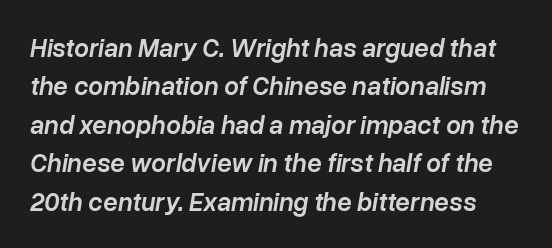
{"italic": "yes", "lean": "right", "slant_degrees": 10, "bold": "semi", "underline": "no", "line_spacing": "normal", "line_spacing_ratio": 1.48, "letter_spacing": "normal", "letter_spacing_em": 0.0, "glyph_px": 26}
